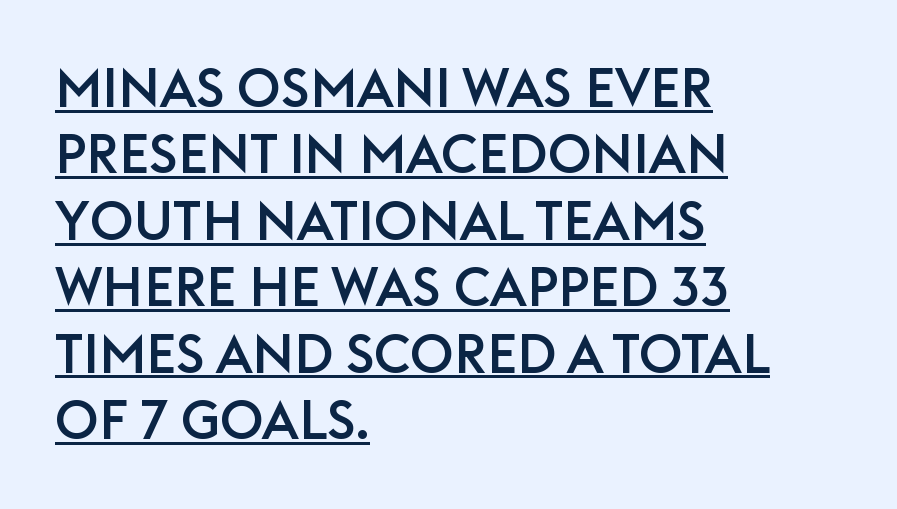
Q: Is the text italic (slanted)? A: No, it is upright.
Q: Is the typeface a serif or a sans-serif typeface? A: Sans-serif.
Q: Is the text underlined? A: Yes.
Q: How is the paragraph aligned? A: Left-aligned.
Q: Is the spacing between letters normal or unusually wide? A: Normal.
Q: Width (condensed, normal, or wide)? A: Normal.
Q: Stroke contrast? A: Low.
Q: x-height? A: Large.
Q: Monospaced? A: No.
